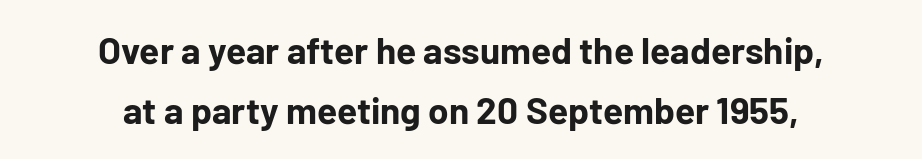
Q: Is the text bold? A: Yes.
Q: Is the text italic (slanted)? A: No, it is upright.
Q: Is the typeface a serif or a sans-serif typeface? A: Sans-serif.
Q: Is the text underlined? A: No.
Q: How is the paragraph aligned? A: Centered.
Q: Is the spacing between letters normal or unusually wide? A: Normal.
Q: Is the spacing between lines tight, normal or loose? A: Normal.
Q: Width (condensed, normal, or wide)? A: Normal.
Q: Stroke contrast? A: Low.
Q: x-height? A: Medium.
Q: Monospaced? A: No.
